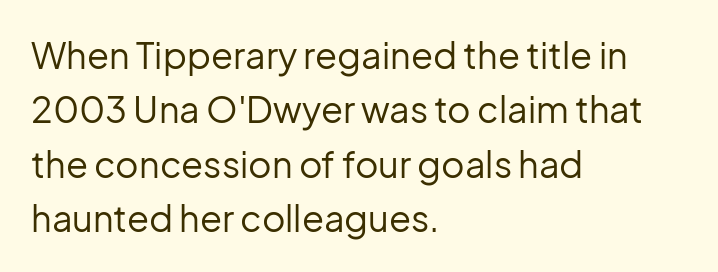
Decoration check: the copy has no underline. Quick note: interline space is typical. Spacing verdict: proportional, widths tailored to each character. Is there any slant? The stems are plumb. Stems and bowls with no extra thickness — not bold.
